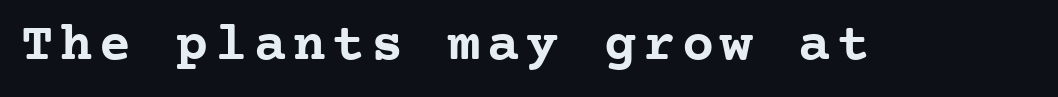
The image shows 54 px semibold serif type, upright, monospaced; set not underlined; low stroke contrast and a medium x-height.
